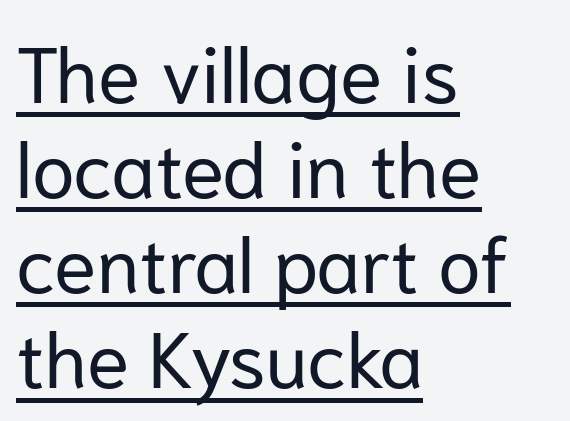
Is this a sans? Yes — the strokes have no serifs. Looks like regular typesetting: each glyph gets only the width it needs. A typesetter would mark this as roman, not italic. Think standard paragraph weight, or any step lighter than that. The passage is arranged the way most books set body copy — flush left. Somebody hit Ctrl+U on this one — the words are underlined.
